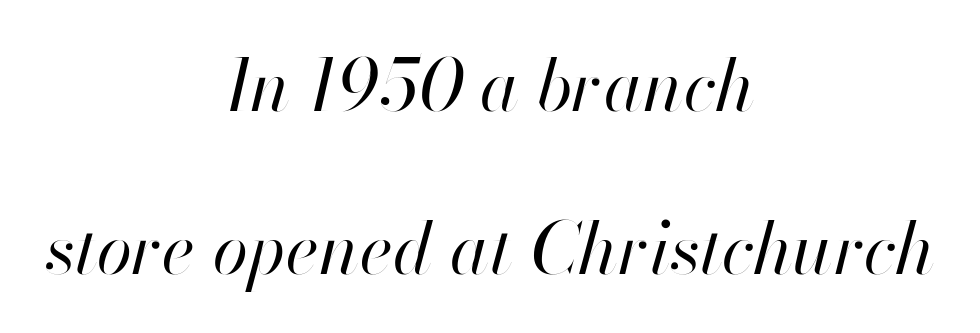
The passage shown is not underscored anywhere. The text block is weighted toward neither margin, spreading evenly from the middle. Heft: none added — not bold. Standard letterfit; no display-style spreading of the glyphs. A typesetter would call this proportional, since set widths differ per character. A great deal of white space separates one row of letters from the next.
